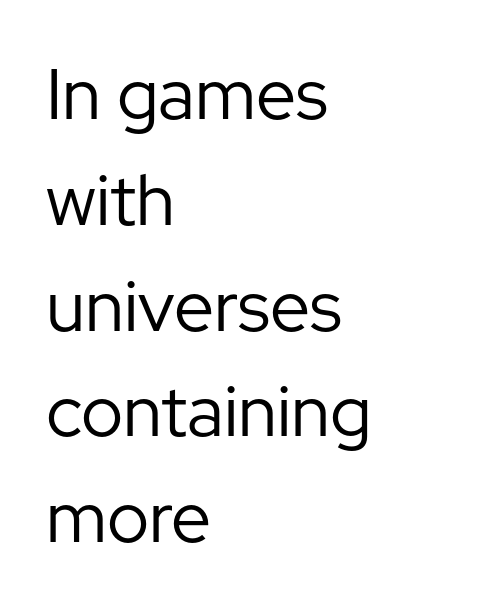
Q: Is the text bold? A: No.
Q: Is the text italic (slanted)? A: No, it is upright.
Q: Is the typeface a serif or a sans-serif typeface? A: Sans-serif.
Q: Is the text underlined? A: No.
Q: How is the paragraph aligned? A: Left-aligned.
Q: Is the spacing between letters normal or unusually wide? A: Normal.
Q: Is the spacing between lines tight, normal or loose? A: Normal.
Q: Width (condensed, normal, or wide)? A: Normal.
Q: Stroke contrast? A: Low.
Q: x-height? A: Medium.
Q: Monospaced? A: No.
